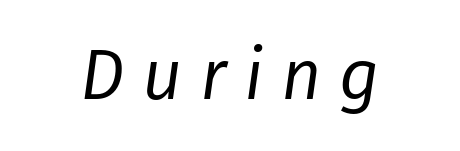
Q: Is the text bold? A: No.
Q: Is the text italic (slanted)? A: Yes, it leans right by about 8 degrees.
Q: Is the text underlined? A: No.
Q: Is the spacing between letters normal or unusually wide? A: Unusually wide.
Q: Width (condensed, normal, or wide)? A: Normal.
Q: Stroke contrast? A: Low.
Q: x-height? A: Medium.
Q: Monospaced? A: No.
